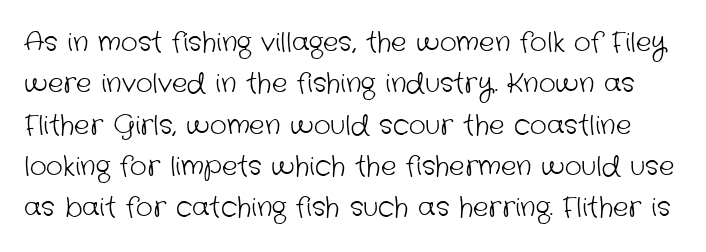
Heft: none added — not bold. The passage shown has conventional tracking throughout. The block of text has a typical density, with ordinary space between rows. Bare-footed words on every line.
